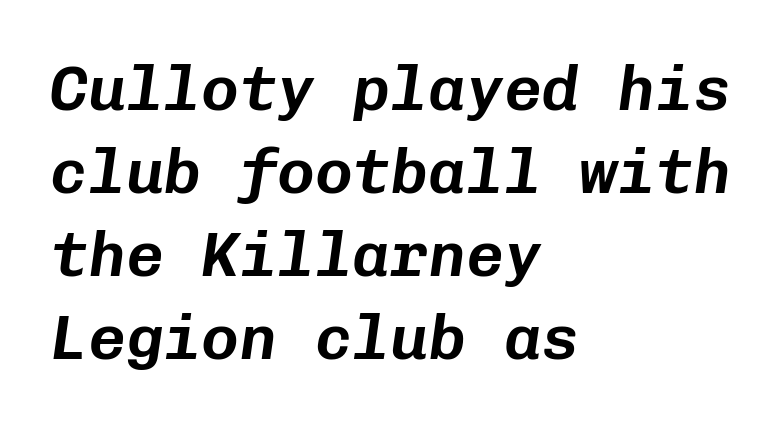
{"italic": "yes", "lean": "right", "slant_degrees": 8, "width": "normal", "stroke_contrast": "low", "x_height": "medium", "monospaced": "yes", "underline": "no", "align": "left", "line_spacing": "normal", "line_spacing_ratio": 1.32, "letter_spacing": "normal", "letter_spacing_em": 0.0, "glyph_px": 63}
